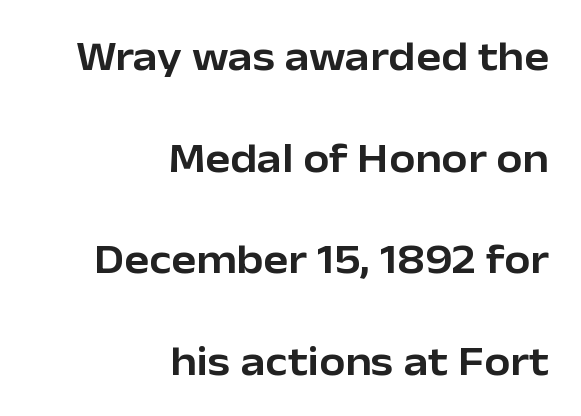
The image shows 42 px sans-serif type, upright; set right-aligned, loose line spacing (2.42x), normal letter spacing, not underlined; low stroke contrast and a medium x-height.
